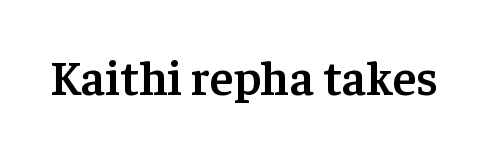
You could call the tracking neutral — neither tight nor loose. The axis of the letterforms is exactly vertical. The letters are semibold — heavier than regular but short of a full bold. Unmarked baselines from the first word to the last.
